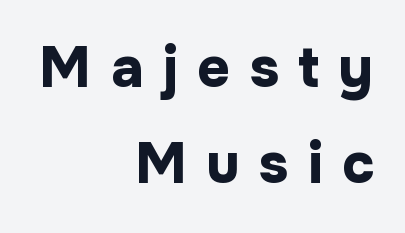
Q: Is the text bold? A: Yes.
Q: Is the text italic (slanted)? A: No, it is upright.
Q: Is the typeface a serif or a sans-serif typeface? A: Sans-serif.
Q: Is the text underlined? A: No.
Q: How is the paragraph aligned? A: Right-aligned.
Q: Is the spacing between letters normal or unusually wide? A: Unusually wide.
Q: Is the spacing between lines tight, normal or loose? A: Normal.
Q: Width (condensed, normal, or wide)? A: Normal.
Q: Stroke contrast? A: Low.
Q: x-height? A: Medium.
Q: Monospaced? A: No.
